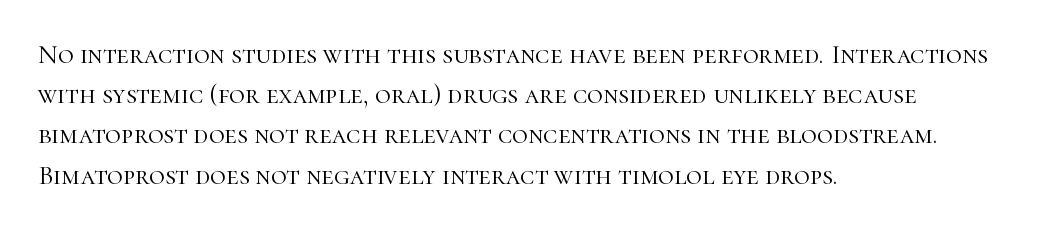
The paragraph shown leans on its left margin. Has an underline been added? It has not. The font's upright variant was chosen for this text. The cut favours lightness, reaching ordinary text weight at its darkest.
